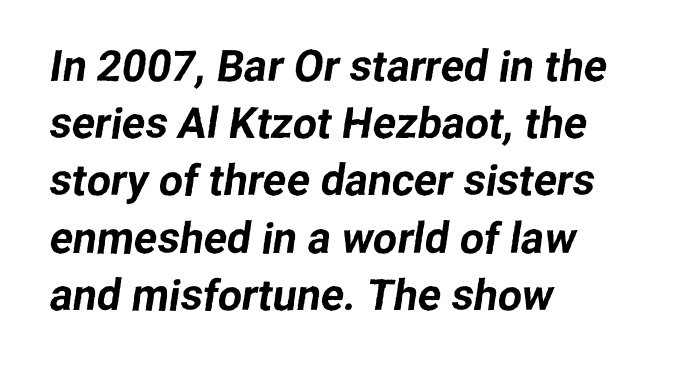
A classic flush-left, rag-right setting is used for this passage. The vertical gap from one line to the next is medium. These lines are rendered in a variable-pitch font. The letters sit at their default tracking, neither squeezed nor spread. Each letter's strokes conclude bluntly, with no projecting serifs. A bare baseline throughout the passage.
